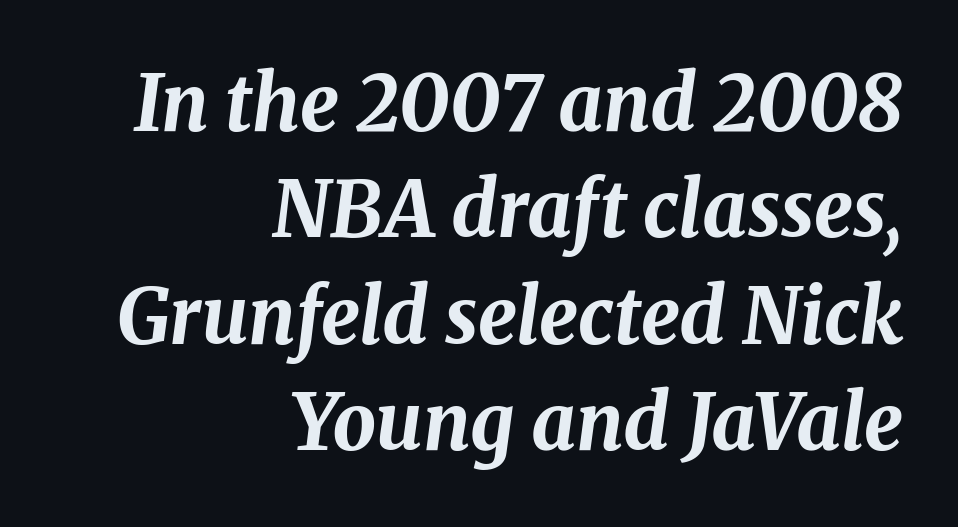
Each line ends at the same right margin while the left side varies. These lines were composed using italics. The typesetting leans heavy: a genuine bold. The string is rendered with underlining switched off.
